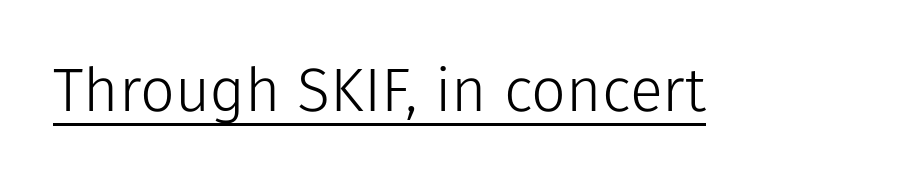
How are the letters spaced? Ordinarily, with no added tracking. The glyphs in this specimen are sans serif. Caption: lettering with a line underneath. Bold? No — there's no thickening of the strokes. This is the regular roman posture of the typeface.
